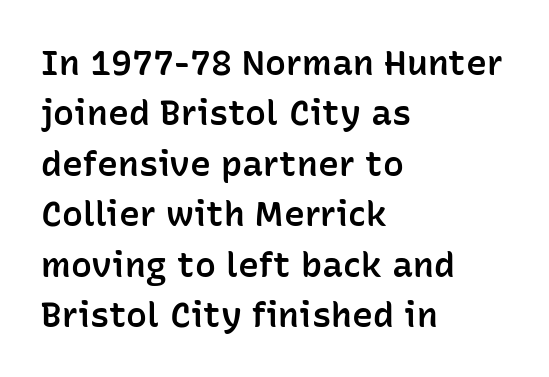
{"serif": "no", "italic": "no", "bold": "semi", "weight": "semibold", "width": "normal", "stroke_contrast": "low", "x_height": "medium", "monospaced": "no", "underline": "no", "align": "left", "line_spacing": "normal", "line_spacing_ratio": 1.44, "letter_spacing": "normal", "letter_spacing_em": 0.0, "glyph_px": 35}
